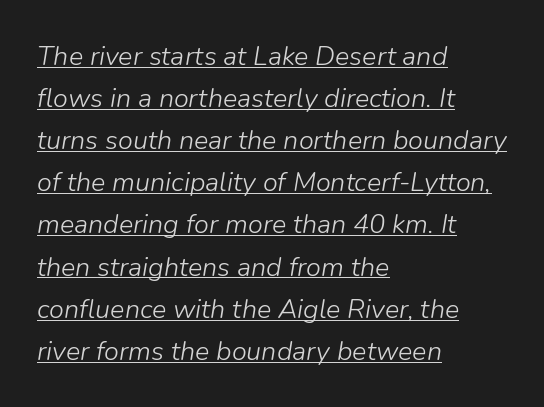
The image shows 27 px text type, italic (leaning right); set left-aligned, normal line spacing (1.56x), normal letter spacing, underlined.
